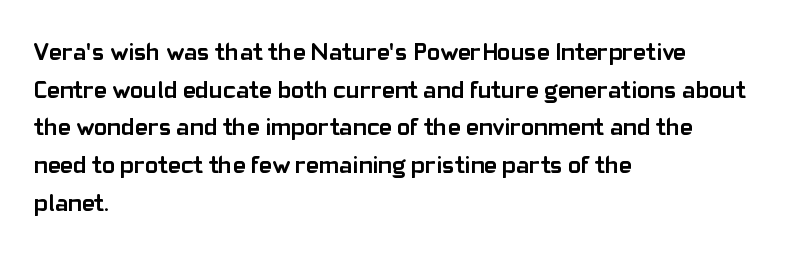
Q: Is the text bold? A: Yes.
Q: Is the text italic (slanted)? A: No, it is upright.
Q: Is the text underlined? A: No.
Q: How is the paragraph aligned? A: Left-aligned.
Q: Is the spacing between letters normal or unusually wide? A: Normal.
Q: Is the spacing between lines tight, normal or loose? A: Normal.
